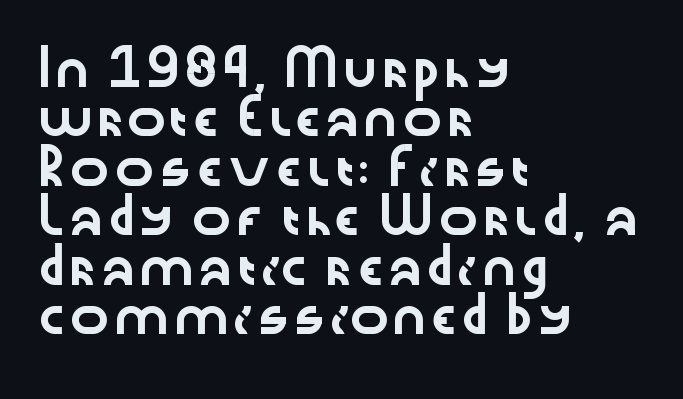
Q: Is the text italic (slanted)? A: No, it is upright.
Q: Is the typeface a serif or a sans-serif typeface? A: Sans-serif.
Q: Is the text underlined? A: No.
Q: How is the paragraph aligned? A: Left-aligned.
Q: Is the spacing between letters normal or unusually wide? A: Normal.
Q: Is the spacing between lines tight, normal or loose? A: Normal.
Q: Width (condensed, normal, or wide)? A: Wide.
Q: Stroke contrast? A: Low.
Q: x-height? A: Medium.
Q: Monospaced? A: No.
